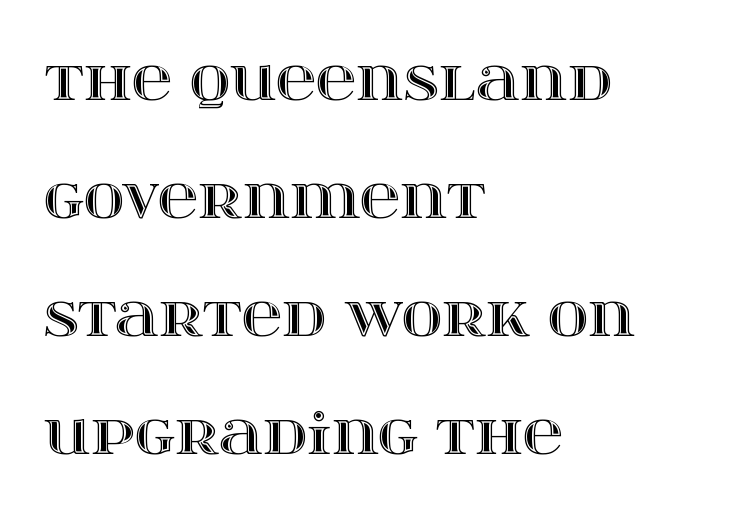
{"italic": "no", "width": "wide", "x_height": "large", "monospaced": "no", "underline": "no", "align": "left", "line_spacing": "loose", "line_spacing_ratio": 2.11, "letter_spacing": "normal", "letter_spacing_em": 0.0, "glyph_px": 56}
